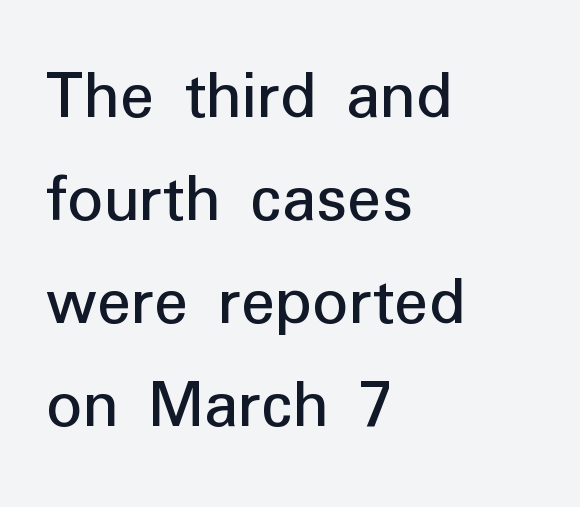
The image shows 71 px regular-weight sans-serif type, upright; set left-aligned, normal line spacing (1.45x), normal letter spacing, not underlined; low stroke contrast and a medium x-height.
